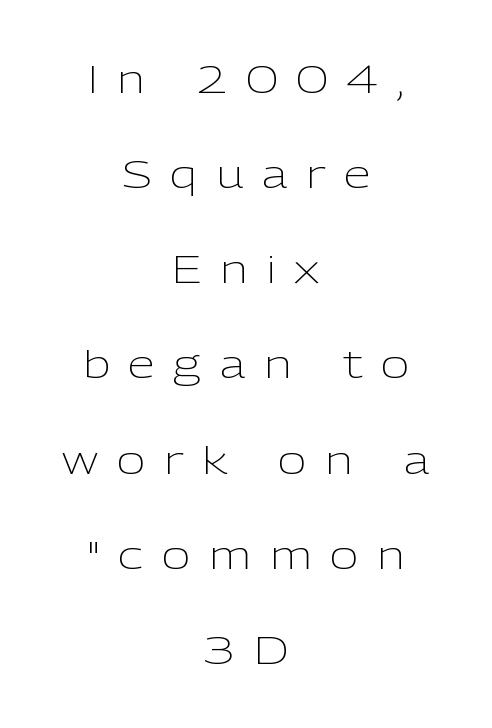
Italic: no, the glyphs are upright roman. The letterforms stand isolated, each surrounded by extra space. No heavy texture on the line: the type isn't bold. Note the varied advance widths — an 'i' is clearly narrower than an 'm'. Rows of type keep a wide berth in the vertical direction.
